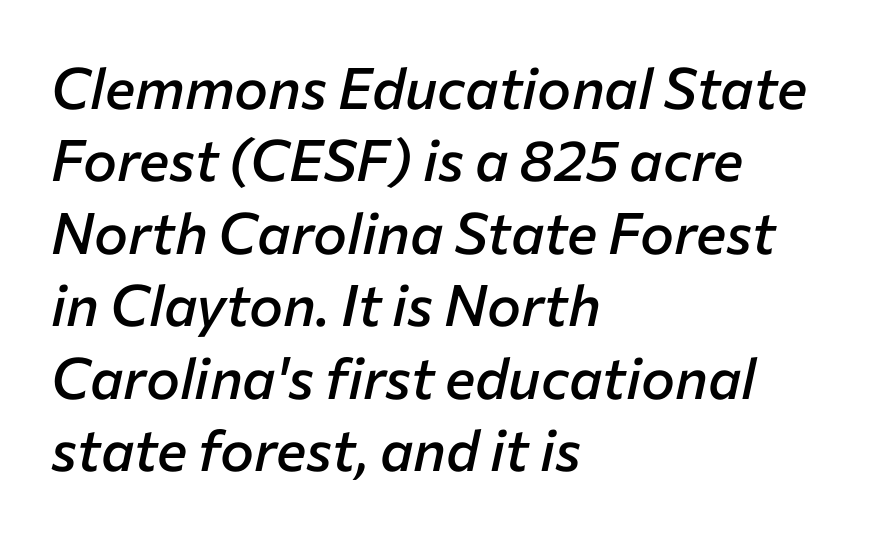
The image shows 57 px semibold type, italic (leaning right); set left-aligned, normal line spacing (1.27x), normal letter spacing, not underlined; low stroke contrast and a medium x-height.
